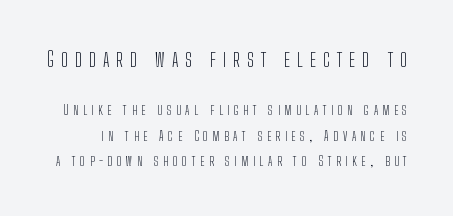
This is roman type, the default non-slanted kind. Which chunk is bigger? The first one — the top block dwarfs the bottom. Glyph-to-glyph distance is far greater than everyday printed text. The face looks like a standard text weight, possibly lighter. Any mark beneath the type? The region is blank.
